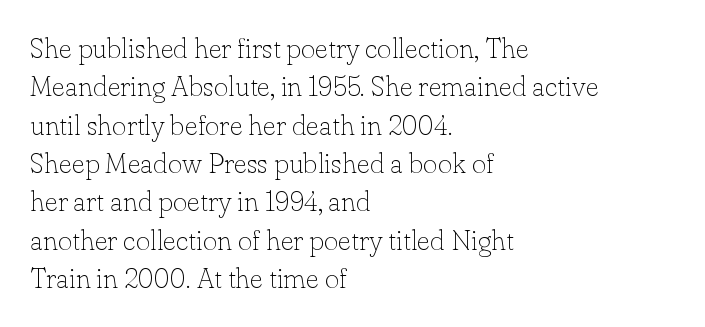
{"serif": "yes", "italic": "no", "bold": "no", "weight": "thin", "width": "normal", "stroke_contrast": "low", "x_height": "small", "monospaced": "no", "underline": "no", "align": "left", "line_spacing": "normal", "line_spacing_ratio": 1.37, "letter_spacing": "normal", "letter_spacing_em": 0.0, "glyph_px": 28}
